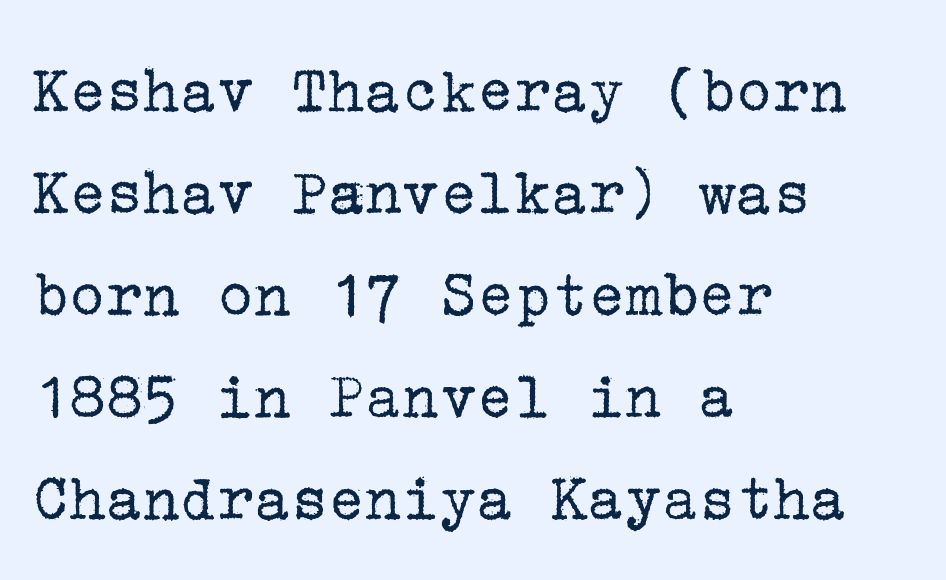
The setting favours the left margin, as ordinary paragraphs usually do. This rendering leaves character spacing at its baseline value. The lettering holds an erect, upright posture throughout. Each stroke keeps to a modest, everyday thickness or less.
